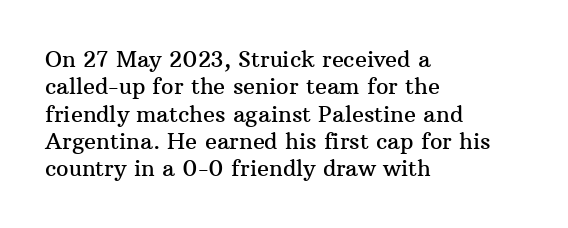
The lines are quadded left. Bare-footed words on every line. Notice how the stems are strictly vertical — no italics here. The gaps between neighbouring characters are ordinary and unremarkable.
